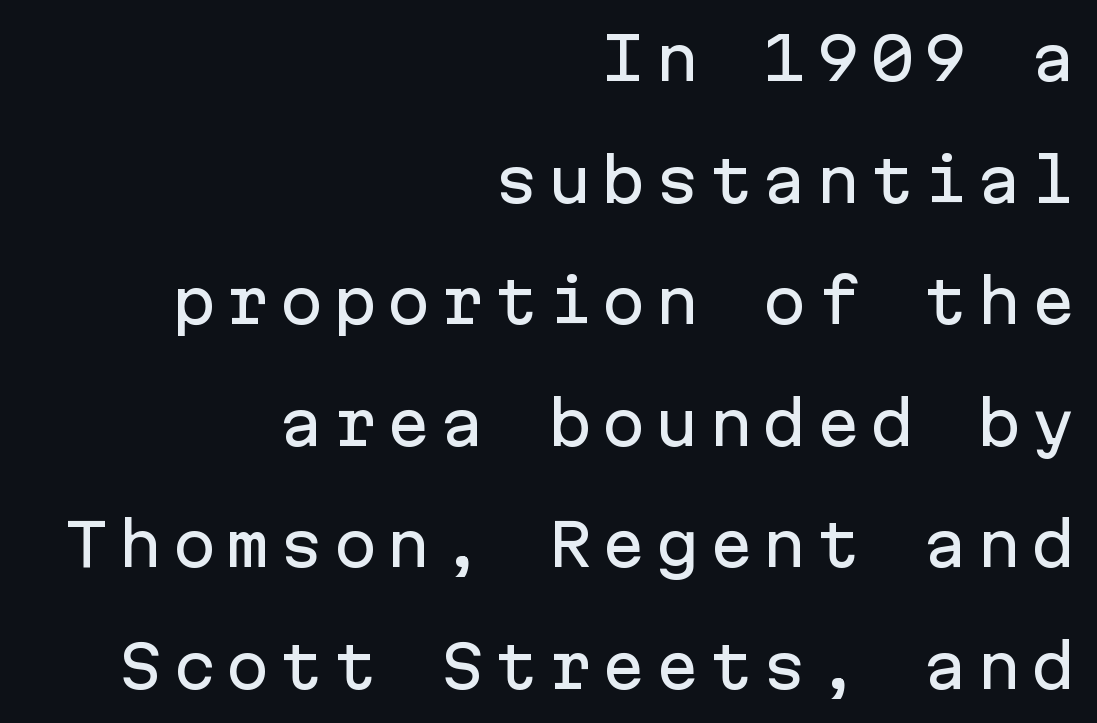
Q: Is the text italic (slanted)? A: No, it is upright.
Q: Is the typeface a serif or a sans-serif typeface? A: Sans-serif.
Q: Is the text underlined? A: No.
Q: How is the paragraph aligned? A: Right-aligned.
Q: Is the spacing between lines tight, normal or loose? A: Loose.
Q: Width (condensed, normal, or wide)? A: Normal.
Q: Stroke contrast? A: Low.
Q: x-height? A: Medium.
Q: Monospaced? A: Yes.
